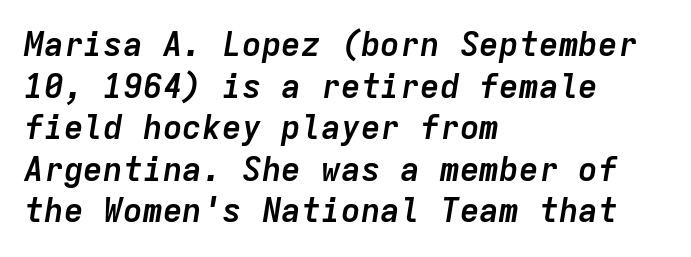
Q: Is the text bold? A: Yes.
Q: Is the text italic (slanted)? A: Yes, it leans right by about 9 degrees.
Q: Is the text underlined? A: No.
Q: How is the paragraph aligned? A: Left-aligned.
Q: Is the spacing between letters normal or unusually wide? A: Normal.
Q: Is the spacing between lines tight, normal or loose? A: Normal.
Q: Width (condensed, normal, or wide)? A: Normal.
Q: Stroke contrast? A: Low.
Q: x-height? A: Medium.
Q: Monospaced? A: Yes.
